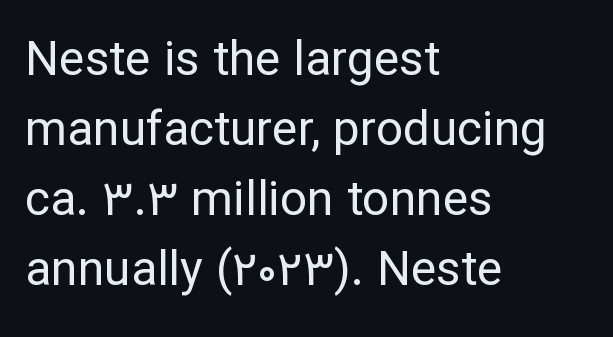
{"serif": "no", "italic": "no", "bold": "no", "weight": "regular", "width": "normal", "stroke_contrast": "low", "x_height": "medium", "monospaced": "no", "underline": "no", "align": "left", "line_spacing": "normal", "line_spacing_ratio": 1.46, "letter_spacing": "normal", "letter_spacing_em": 0.0, "glyph_px": 48}
